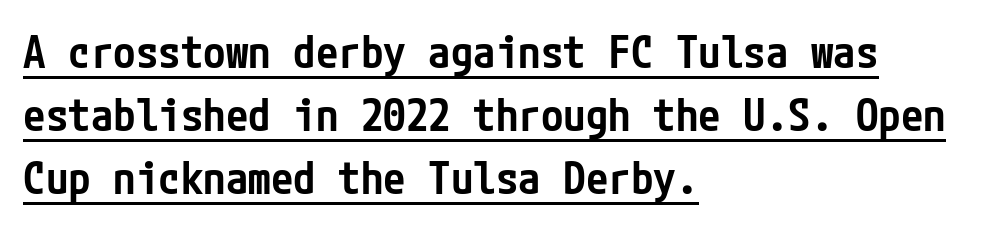
{"serif": "no", "italic": "no", "bold": "semi", "weight": "semibold", "width": "condensed", "stroke_contrast": "low", "x_height": "medium", "underline": "yes", "align": "left", "line_spacing": "normal", "line_spacing_ratio": 1.4, "letter_spacing": "normal", "letter_spacing_em": 0.0, "glyph_px": 45}
